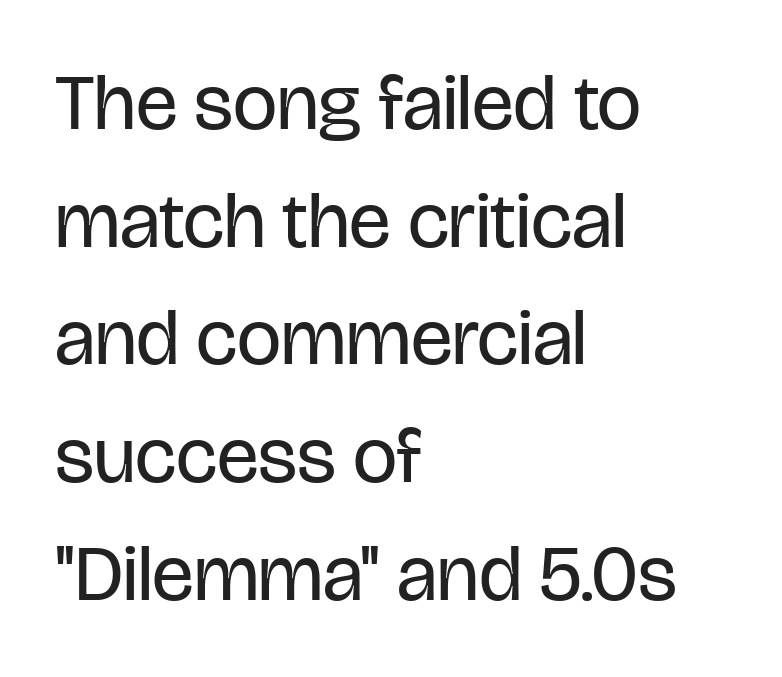
Q: Is the text bold? A: No.
Q: Is the text italic (slanted)? A: No, it is upright.
Q: Is the typeface a serif or a sans-serif typeface? A: Sans-serif.
Q: Is the text underlined? A: No.
Q: How is the paragraph aligned? A: Left-aligned.
Q: Is the spacing between letters normal or unusually wide? A: Normal.
Q: Is the spacing between lines tight, normal or loose? A: Normal.
Q: Width (condensed, normal, or wide)? A: Condensed.
Q: Stroke contrast? A: Low.
Q: x-height? A: Large.
Q: Monospaced? A: No.
